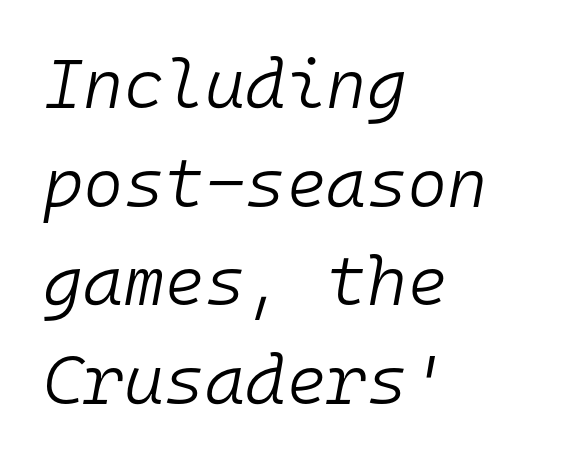
Clear beneath every line of the passage. The block of text has a typical density, with ordinary space between rows. Standard letterfit; no display-style spreading of the glyphs. Each letter, wide or thin by design, is forced into the same width here. If you drew a line through each stem, it would be angled.
